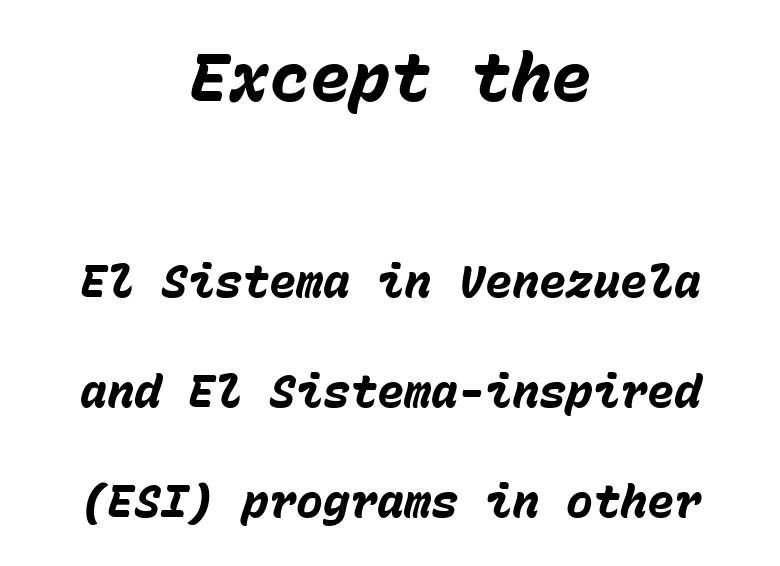
You get the large type first, then a drop to smaller type. Glance below the letters and you will spot only blank space. The font's italic variant was chosen for this text. A typesetter would call this monospace, since all characters share one set width.
